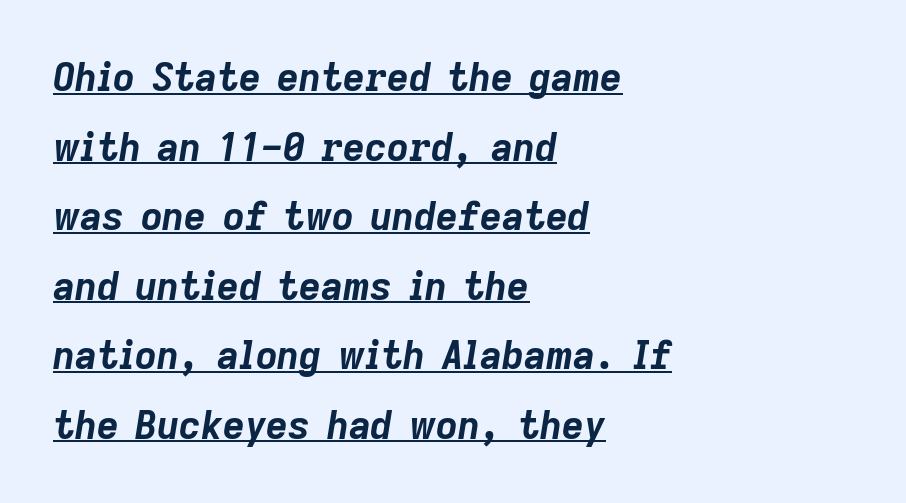
{"italic": "yes", "lean": "right", "slant_degrees": 9, "bold": "yes", "weight": "bold", "width": "normal", "stroke_contrast": "low", "x_height": "medium", "monospaced": "no", "underline": "yes", "align": "left", "line_spacing_ratio": 1.83, "letter_spacing": "normal", "letter_spacing_em": 0.0, "glyph_px": 38}
